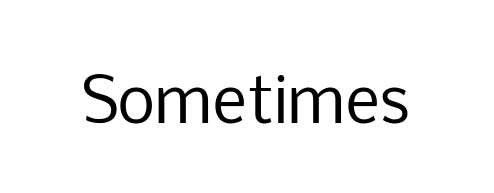
Q: Is the text bold? A: No.
Q: Is the text italic (slanted)? A: No, it is upright.
Q: Is the typeface a serif or a sans-serif typeface? A: Sans-serif.
Q: Is the text underlined? A: No.
Q: Is the spacing between letters normal or unusually wide? A: Normal.
Q: Width (condensed, normal, or wide)? A: Normal.
Q: Stroke contrast? A: Low.
Q: x-height? A: Medium.
Q: Monospaced? A: No.
